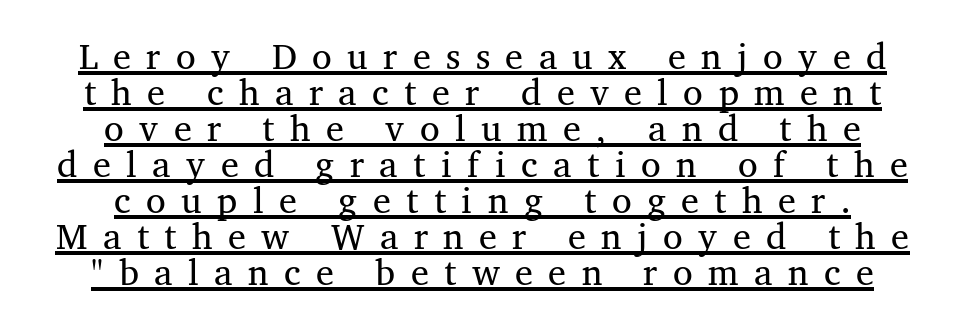
Q: Is the text bold? A: No.
Q: Is the text italic (slanted)? A: No, it is upright.
Q: Is the typeface a serif or a sans-serif typeface? A: Serif.
Q: Is the text underlined? A: Yes.
Q: How is the paragraph aligned? A: Centered.
Q: Is the spacing between letters normal or unusually wide? A: Unusually wide.
Q: Is the spacing between lines tight, normal or loose? A: Tight.
Q: Width (condensed, normal, or wide)? A: Normal.
Q: Stroke contrast? A: Medium.
Q: x-height? A: Medium.
Q: Monospaced? A: No.
